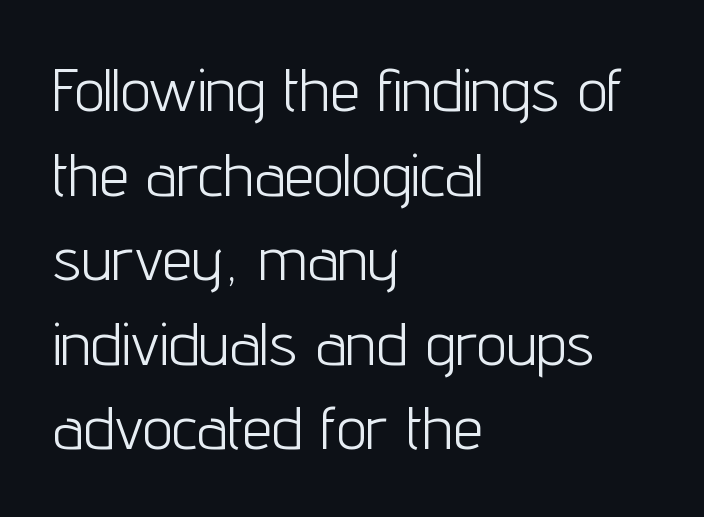
{"serif": "no", "italic": "no", "bold": "no", "weight": "light", "width": "condensed", "stroke_contrast": "low", "x_height": "medium", "monospaced": "no", "underline": "no", "align": "left", "line_spacing": "normal", "line_spacing_ratio": 1.41, "letter_spacing": "normal", "letter_spacing_em": 0.0, "glyph_px": 60}
